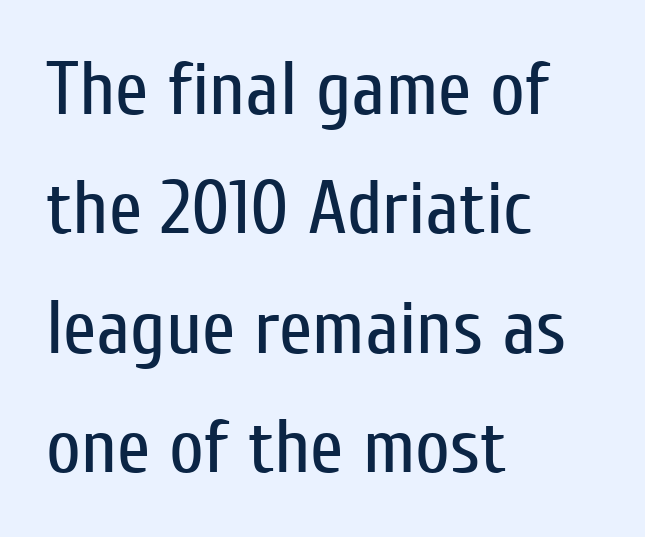
{"serif": "no", "italic": "no", "bold": "no", "weight": "regular", "width": "condensed", "stroke_contrast": "low", "x_height": "medium", "monospaced": "no", "underline": "no", "align": "left", "line_spacing": "normal", "line_spacing_ratio": 1.57, "letter_spacing": "normal", "letter_spacing_em": 0.0, "glyph_px": 76}
